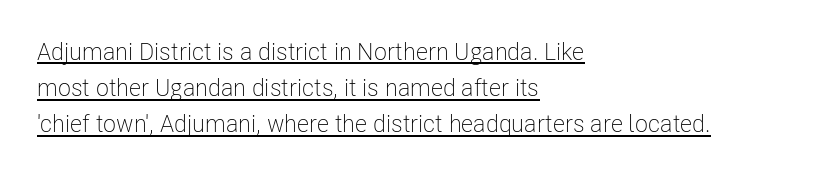
The image shows 24 px text type, upright; set left-aligned, normal line spacing (1.51x), normal letter spacing, underlined.
